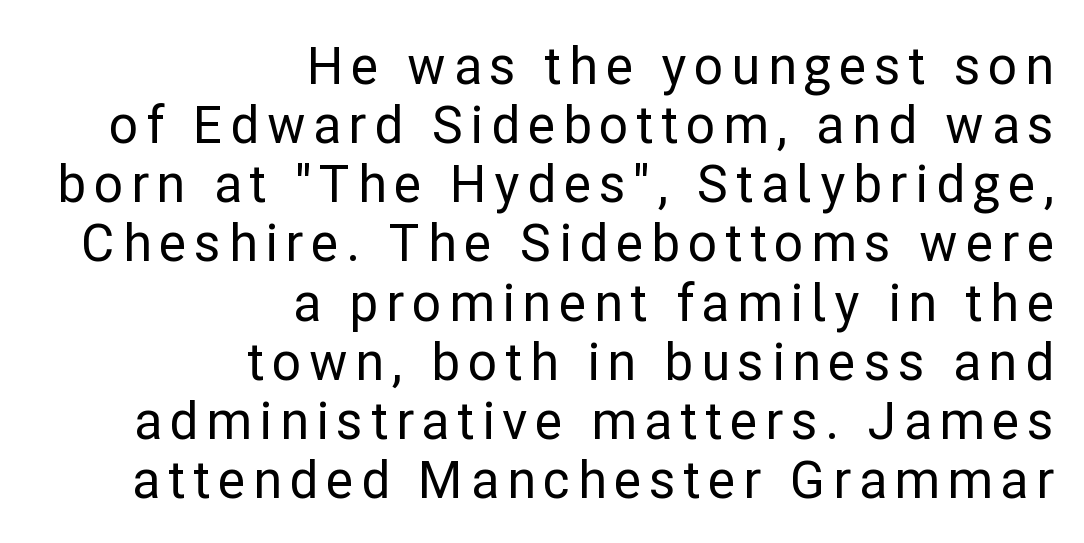
{"serif": "no", "italic": "no", "width": "normal", "stroke_contrast": "low", "x_height": "medium", "monospaced": "no", "underline": "no", "align": "right", "line_spacing_ratio": 1.16, "glyph_px": 51}
